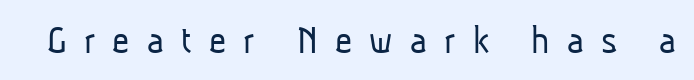
The image shows 42 px light, condensed sans-serif type; set unusually wide letter spacing (+0.41 em), not underlined; low stroke contrast and a medium x-height.
